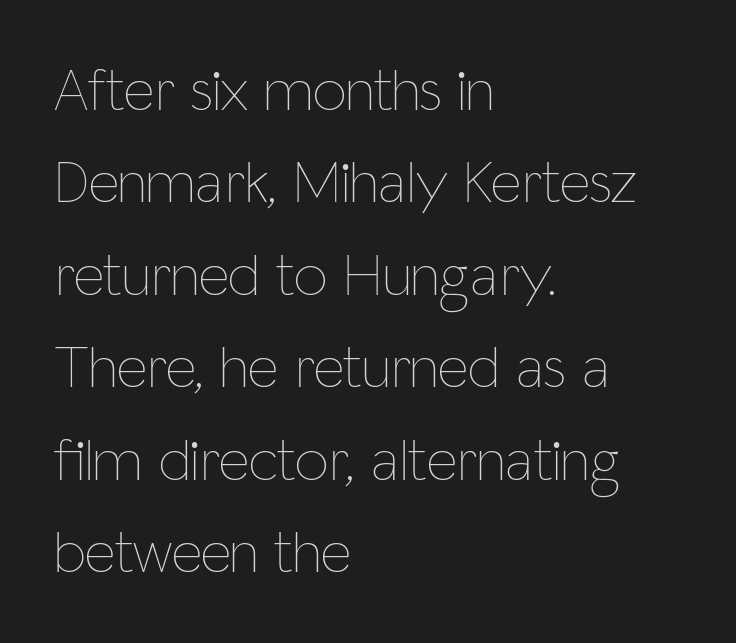
The image shows 60 px thin, condensed type, upright; set left-aligned, normal line spacing (1.54x), normal letter spacing, not underlined; low stroke contrast and a medium x-height.
